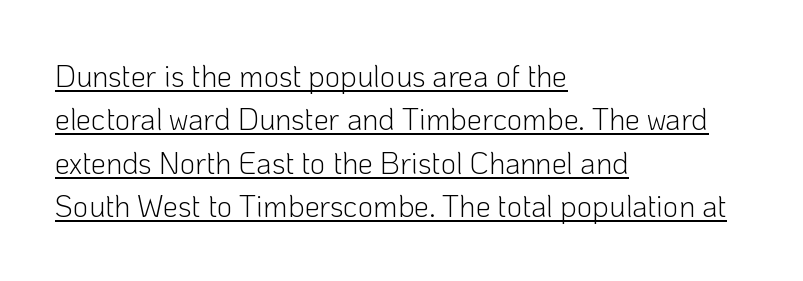
The rendering keeps characters at their native spacing. These glyphs show unthickened strokes, regular width or finer. This is roman type, the default non-slanted kind. Each letter keeps its own natural width here, so spacing adapts to shape. Horizontal bands of white between lines are of average thickness. The passage is arranged the way most books set body copy — flush left.
